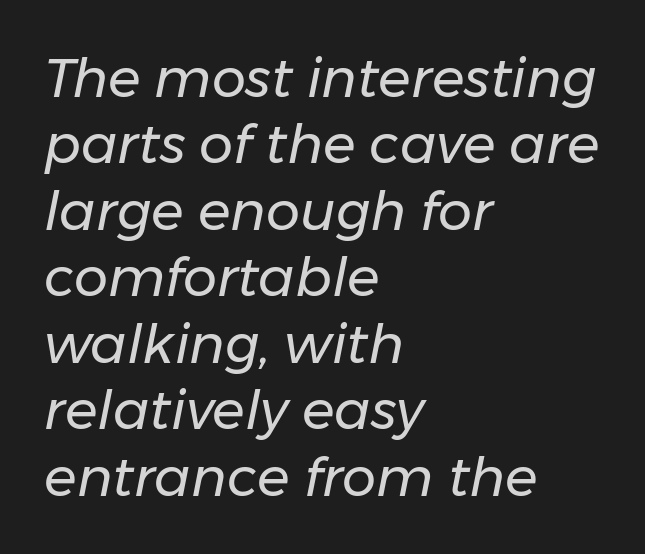
The image shows 54 px regular-weight type, italic (leaning right); set left-aligned, line spacing 1.23x, normal letter spacing, not underlined; low stroke contrast and a medium x-height.
